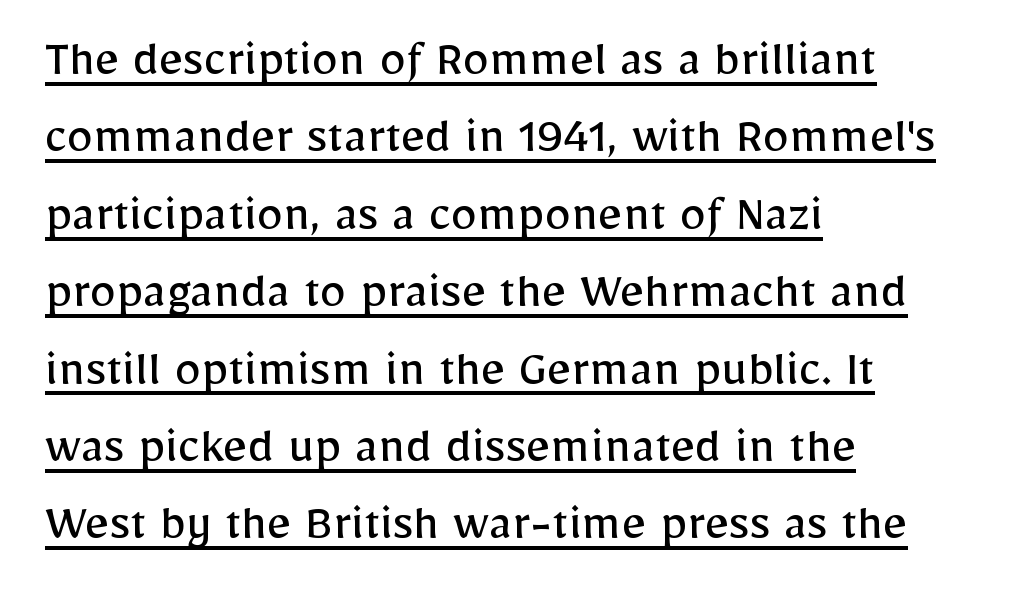
Q: Is the text bold? A: No.
Q: Is the text italic (slanted)? A: No, it is upright.
Q: Is the typeface a serif or a sans-serif typeface? A: Sans-serif.
Q: Is the text underlined? A: Yes.
Q: How is the paragraph aligned? A: Left-aligned.
Q: Is the spacing between letters normal or unusually wide? A: Normal.
Q: Is the spacing between lines tight, normal or loose? A: Normal.
Q: Width (condensed, normal, or wide)? A: Normal.
Q: Stroke contrast? A: Low.
Q: x-height? A: Medium.
Q: Monospaced? A: No.
